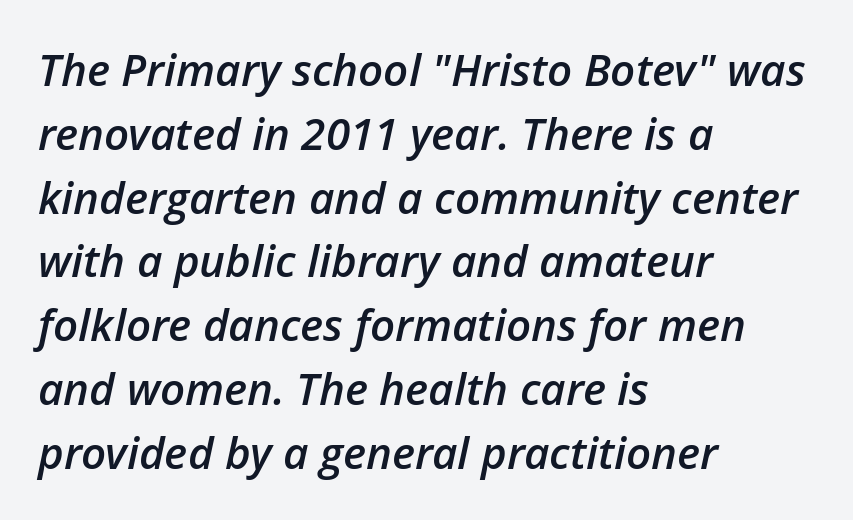
The image shows 44 px semibold type, italic (leaning right); set left-aligned, normal line spacing (1.45x), normal letter spacing, not underlined; low stroke contrast and a medium x-height.
